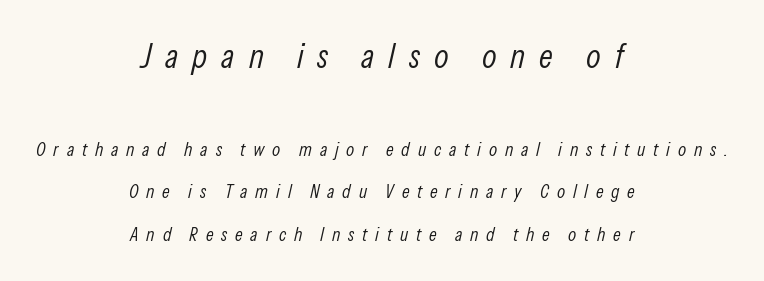
Spacing verdict: proportional, widths tailored to each character. The line texture is sparse and dotted thanks to wide tracking. Glance below the letters and you will spot only blank space. Stems and bowls with no extra thickness — not bold. Typeset on center — no edge is straight. The face used here appears at its bigger size in the upper chunk.
